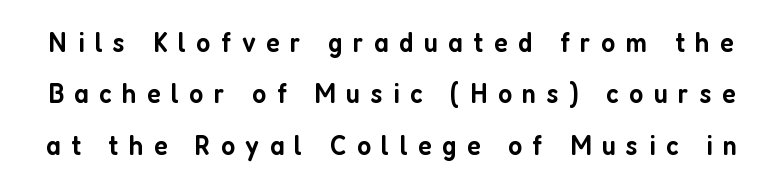
The image shows 29 px semibold, condensed sans-serif type, upright; set line spacing 1.77x, unusually wide letter spacing (+0.36 em), not underlined; low stroke contrast and a medium x-height.
